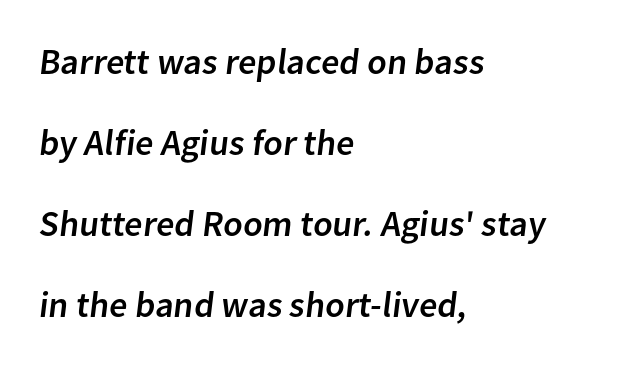
Q: Is the typeface a serif or a sans-serif typeface? A: Sans-serif.
Q: Is the text underlined? A: No.
Q: How is the paragraph aligned? A: Left-aligned.
Q: Is the spacing between letters normal or unusually wide? A: Normal.
Q: Is the spacing between lines tight, normal or loose? A: Loose.
Q: Width (condensed, normal, or wide)? A: Normal.
Q: Stroke contrast? A: Low.
Q: x-height? A: Medium.
Q: Monospaced? A: No.
